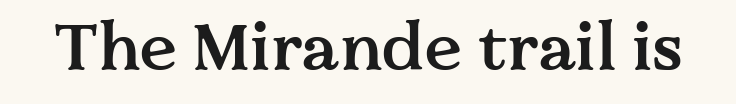
Q: Is the text bold? A: Semi-bold.
Q: Is the text italic (slanted)? A: No, it is upright.
Q: Is the typeface a serif or a sans-serif typeface? A: Serif.
Q: Is the text underlined? A: No.
Q: Is the spacing between letters normal or unusually wide? A: Normal.
Q: Width (condensed, normal, or wide)? A: Normal.
Q: Stroke contrast? A: Medium.
Q: x-height? A: Medium.
Q: Monospaced? A: No.
